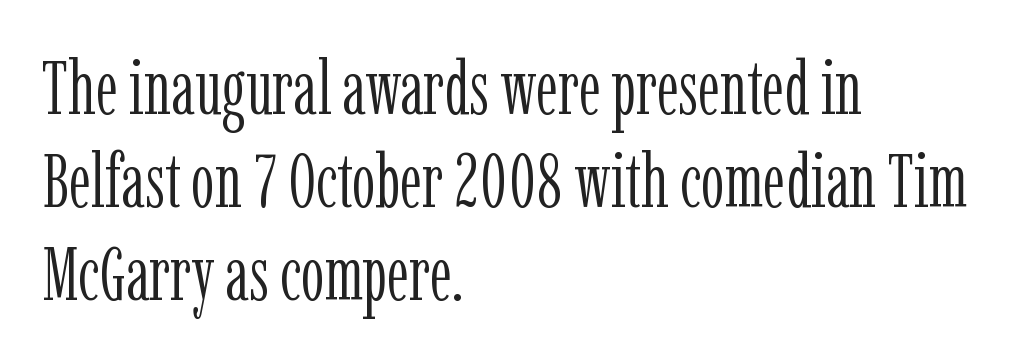
{"serif": "yes", "italic": "no", "bold": "no", "weight": "light", "width": "condensed", "stroke_contrast": "low", "x_height": "medium", "monospaced": "no", "underline": "no", "align": "left", "line_spacing_ratio": 1.24, "letter_spacing": "normal", "letter_spacing_em": 0.0, "glyph_px": 75}
